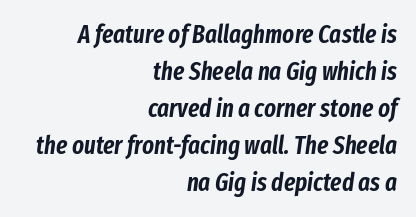
{"italic": "yes", "lean": "right", "slant_degrees": 8, "underline": "no", "align": "right", "line_spacing": "normal", "line_spacing_ratio": 1.48, "letter_spacing": "normal", "letter_spacing_em": 0.0, "glyph_px": 25}
